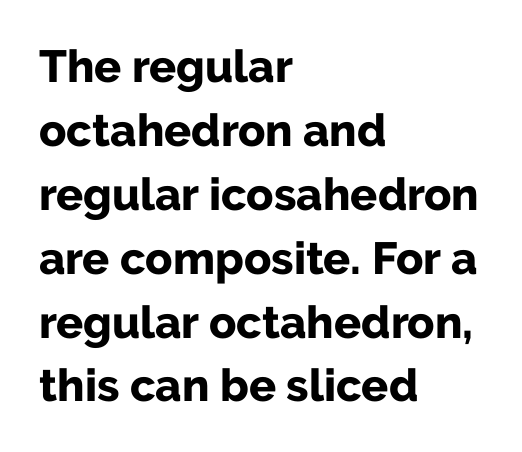
Q: Is the text bold? A: Yes.
Q: Is the text italic (slanted)? A: No, it is upright.
Q: Is the typeface a serif or a sans-serif typeface? A: Sans-serif.
Q: Is the text underlined? A: No.
Q: How is the paragraph aligned? A: Left-aligned.
Q: Is the spacing between letters normal or unusually wide? A: Normal.
Q: Is the spacing between lines tight, normal or loose? A: Normal.
Q: Width (condensed, normal, or wide)? A: Normal.
Q: Stroke contrast? A: Low.
Q: x-height? A: Medium.
Q: Monospaced? A: No.
